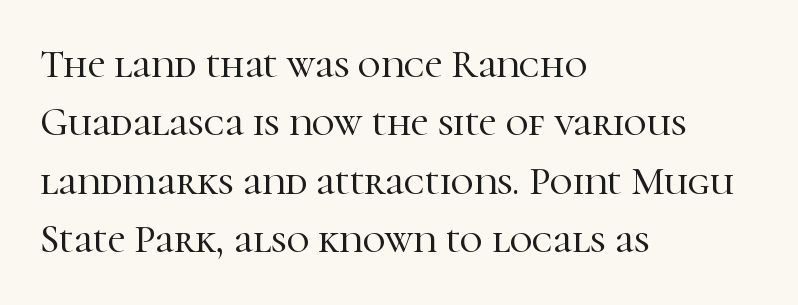
Q: Is the text italic (slanted)? A: No, it is upright.
Q: Is the typeface a serif or a sans-serif typeface? A: Serif.
Q: Is the text underlined? A: No.
Q: How is the paragraph aligned? A: Left-aligned.
Q: Is the spacing between letters normal or unusually wide? A: Normal.
Q: Is the spacing between lines tight, normal or loose? A: Normal.
Q: Width (condensed, normal, or wide)? A: Normal.
Q: Stroke contrast? A: High.
Q: x-height? A: Medium.
Q: Monospaced? A: No.
